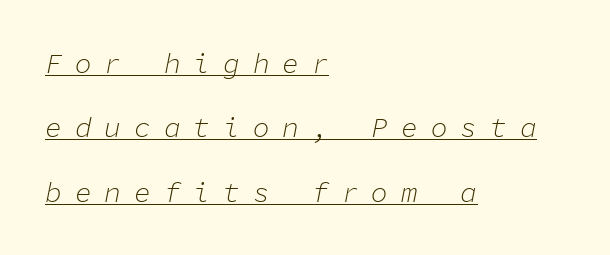
Q: Is the text bold? A: No.
Q: Is the text italic (slanted)? A: Yes, it leans right by about 11 degrees.
Q: Is the text underlined? A: Yes.
Q: How is the paragraph aligned? A: Left-aligned.
Q: Is the spacing between letters normal or unusually wide? A: Unusually wide.
Q: Is the spacing between lines tight, normal or loose? A: Loose.
Q: Width (condensed, normal, or wide)? A: Normal.
Q: Stroke contrast? A: Low.
Q: x-height? A: Medium.
Q: Monospaced? A: Yes.
